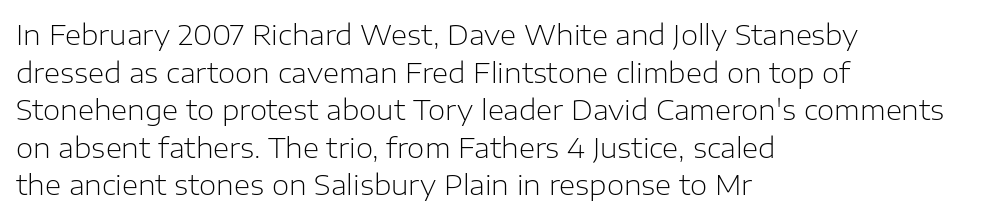
{"serif": "no", "italic": "no", "bold": "no", "weight": "light", "width": "normal", "stroke_contrast": "low", "x_height": "medium", "monospaced": "no", "underline": "no", "align": "left", "line_spacing": "normal", "line_spacing_ratio": 1.34, "letter_spacing": "normal", "letter_spacing_em": 0.0, "glyph_px": 28}
